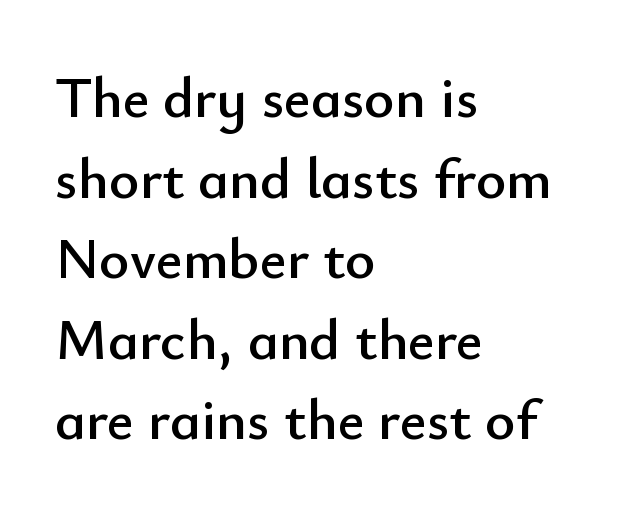
The image shows 58 px sans-serif type, upright; set left-aligned, normal line spacing (1.39x), normal letter spacing, not underlined; low stroke contrast and a small x-height.
